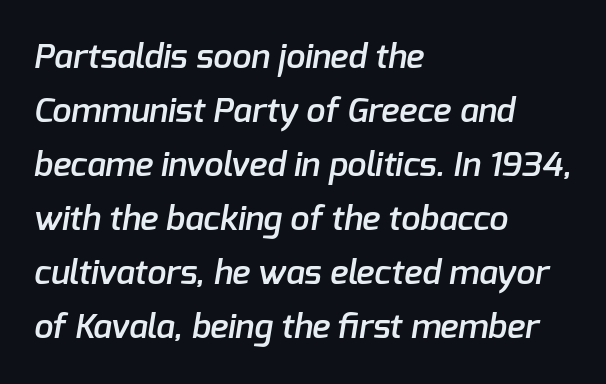
Compared with a centered layout, this one pins lines to the left instead. The typesetting leans somewhat heavy: a semibold. A typesetter would call this zero additional tracking. Unlike a traditional serif, this face leaves its strokes unadorned. Nobody drew a line under any word here. Interline gaps are of average width in this sample.
